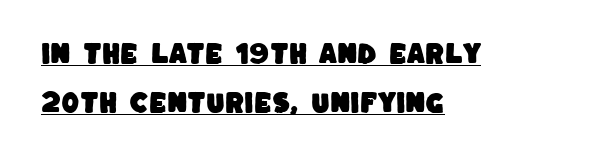
{"underline": "yes", "align": "left", "line_spacing": "loose", "line_spacing_ratio": 2.15, "letter_spacing": "normal", "letter_spacing_em": 0.0, "glyph_px": 23}
